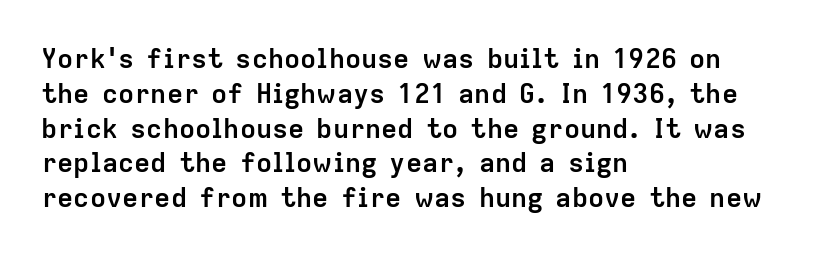
{"italic": "no", "bold": "yes", "underline": "no", "align": "left", "line_spacing": "normal", "line_spacing_ratio": 1.29, "letter_spacing": "normal", "letter_spacing_em": 0.0, "glyph_px": 27}
